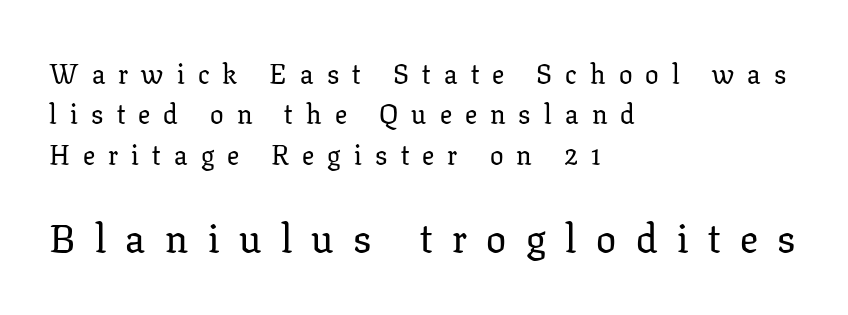
The image shows 40 px serif type, upright; set left-aligned, normal line spacing (1.5x), unusually wide letter spacing (+0.49 em), not underlined; the second (bottom) block is 1.48x larger; low stroke contrast and a medium x-height.
